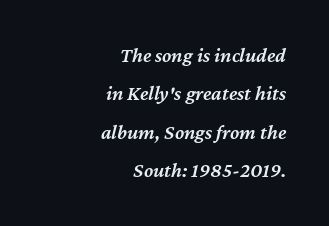
Underline: absent. Characters are canted at an angle relative to the baseline's perpendicular. Compared with a flush-left layout, this one pins lines to the opposite, right side. Glyph-to-glyph distance matches everyday printed text. Firm but not heavy-handed strokes: this text is semibold.
